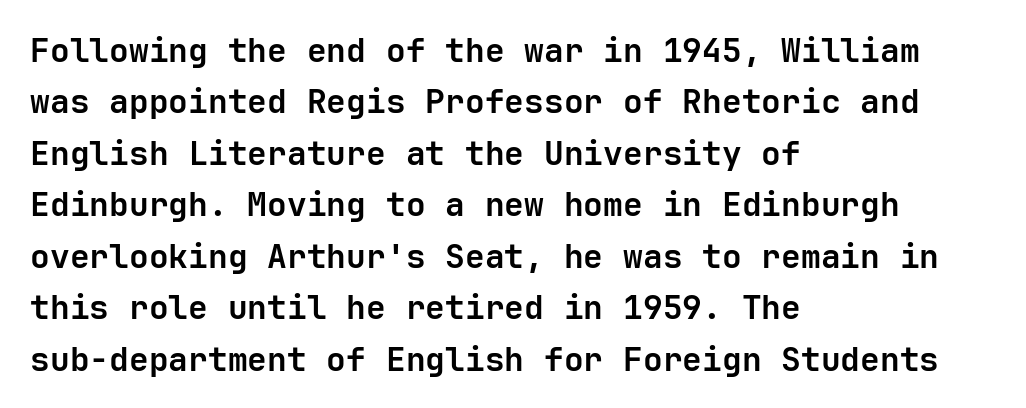
{"serif": "no", "italic": "no", "bold": "yes", "weight": "semibold", "width": "normal", "stroke_contrast": "low", "x_height": "medium", "underline": "no", "align": "left", "line_spacing": "normal", "line_spacing_ratio": 1.56, "letter_spacing": "normal", "letter_spacing_em": 0.0, "glyph_px": 33}
